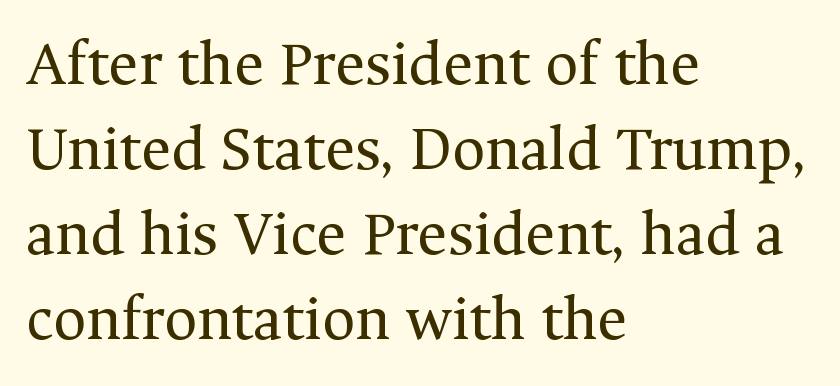
The image shows 64 px regular-weight serif type, upright; set left-aligned, normal line spacing (1.33x), normal letter spacing, not underlined; medium stroke contrast and a medium x-height.
